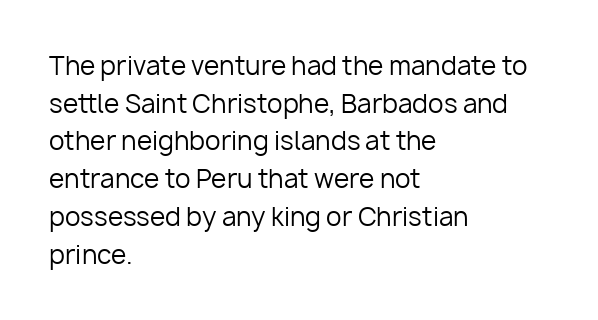
{"italic": "no", "bold": "no", "underline": "no", "align": "left", "line_spacing": "normal", "line_spacing_ratio": 1.51, "letter_spacing": "normal", "letter_spacing_em": 0.0, "glyph_px": 25}
